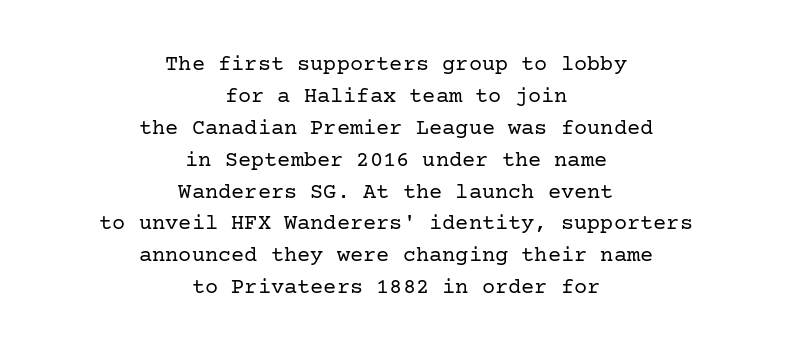
Q: Is the text bold? A: No.
Q: Is the text italic (slanted)? A: No, it is upright.
Q: Is the text underlined? A: No.
Q: How is the paragraph aligned? A: Centered.
Q: Is the spacing between letters normal or unusually wide? A: Normal.
Q: Is the spacing between lines tight, normal or loose? A: Normal.
